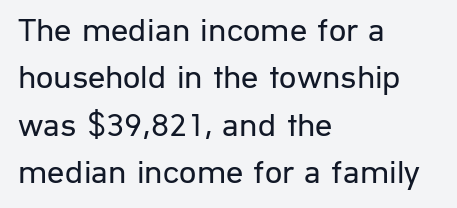
The glyphs in this specimen are sans serif. Rendered with straight, roman letterforms. Which margin do the lines hug? The left one — the right edge is uneven. Glance below the letters and you will spot only blank space.
